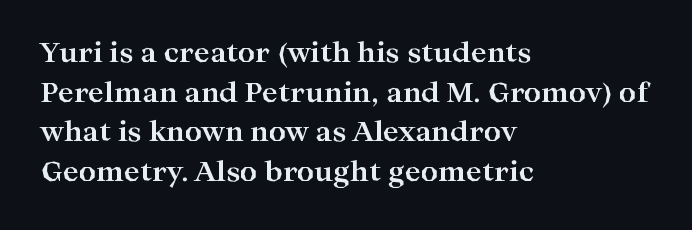
The image shows 27 px bold type, upright; set left-aligned, normal line spacing (1.47x), normal letter spacing, not underlined.
